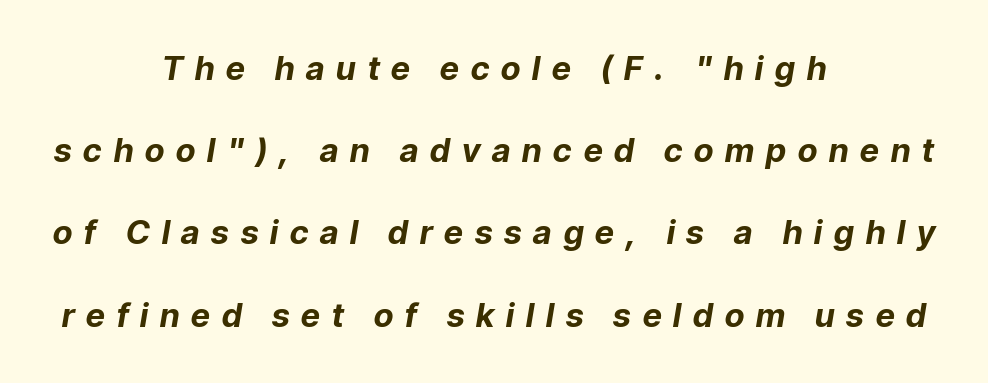
Q: Is the text bold? A: Yes.
Q: Is the text italic (slanted)? A: Yes, it leans right by about 9 degrees.
Q: Is the text underlined? A: No.
Q: How is the paragraph aligned? A: Centered.
Q: Is the spacing between letters normal or unusually wide? A: Unusually wide.
Q: Is the spacing between lines tight, normal or loose? A: Loose.
Q: Width (condensed, normal, or wide)? A: Normal.
Q: Stroke contrast? A: Low.
Q: x-height? A: Medium.
Q: Monospaced? A: No.
